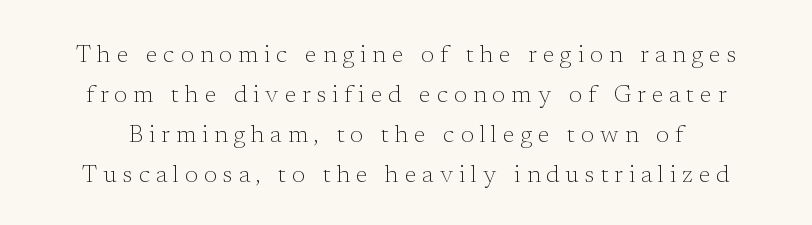
{"italic": "no", "bold": "no", "underline": "no", "line_spacing": "normal", "line_spacing_ratio": 1.66, "letter_spacing": "wide", "letter_spacing_em": 0.25, "glyph_px": 24}
